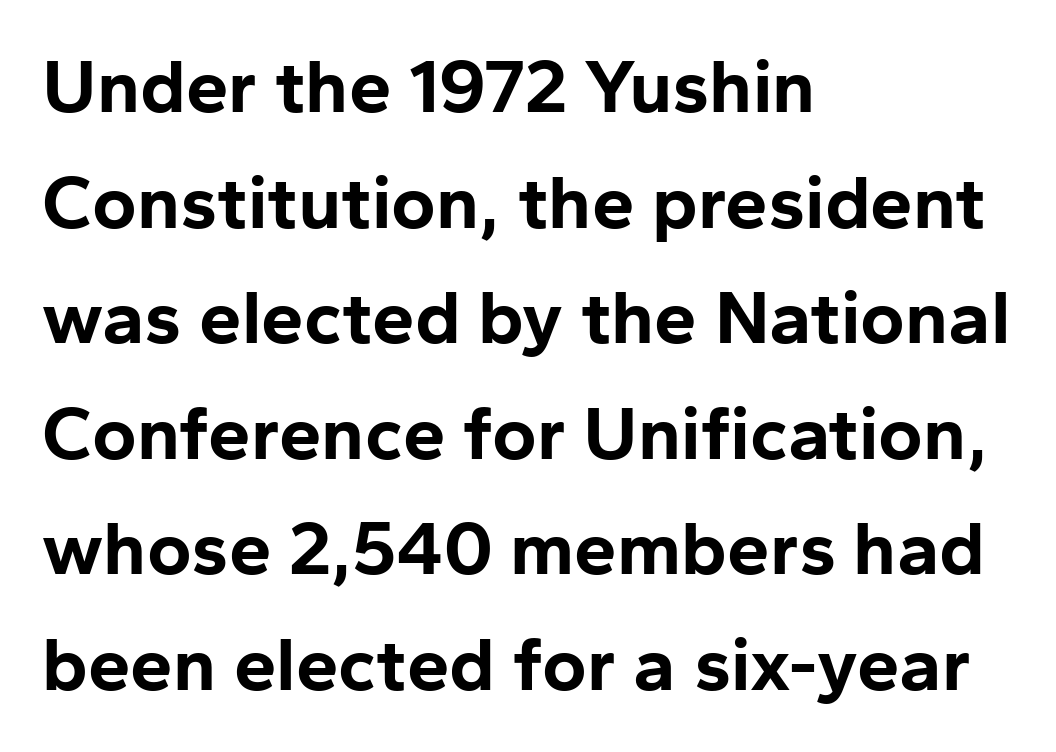
The image shows 76 px bold sans-serif type, upright; set left-aligned, normal line spacing (1.52x), normal letter spacing, not underlined; low stroke contrast and a medium x-height.
